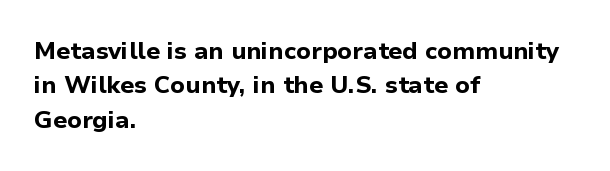
Q: Is the text bold? A: Yes.
Q: Is the text italic (slanted)? A: No, it is upright.
Q: Is the text underlined? A: No.
Q: How is the paragraph aligned? A: Left-aligned.
Q: Is the spacing between letters normal or unusually wide? A: Normal.
Q: Is the spacing between lines tight, normal or loose? A: Normal.
